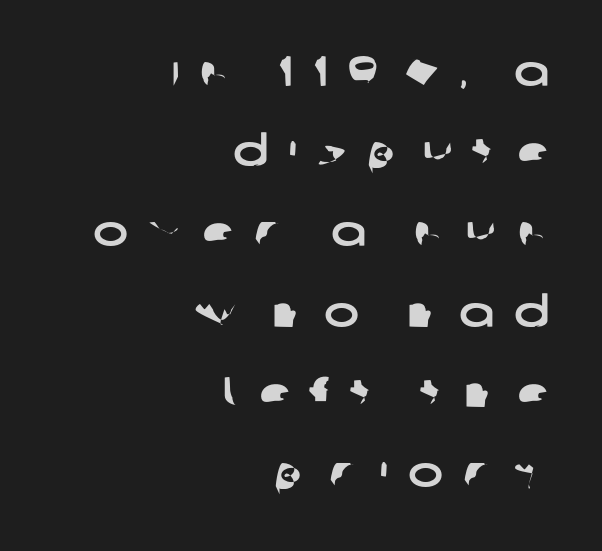
{"serif": "no", "width": "wide", "stroke_contrast": "low", "x_height": "large", "monospaced": "no", "underline": "no", "align": "right", "line_spacing": "loose", "line_spacing_ratio": 1.91, "letter_spacing": "wide", "letter_spacing_em": 0.48, "glyph_px": 42}
